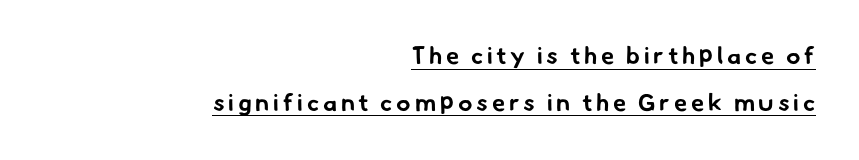
The compositor pushed each line to the right boundary. The font is running at its bold setting. A great deal of white space separates one row of letters from the next. Honestly, the underline is the first thing you notice here.
